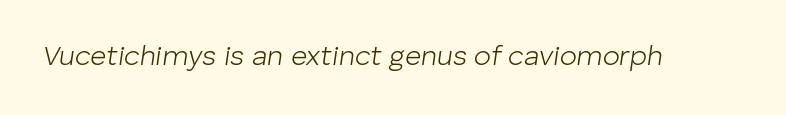
Q: Is the text bold? A: No.
Q: Is the text italic (slanted)? A: Yes, it leans right by about 8 degrees.
Q: Is the text underlined? A: No.
Q: Is the spacing between letters normal or unusually wide? A: Normal.
Q: Width (condensed, normal, or wide)? A: Normal.
Q: Stroke contrast? A: Low.
Q: x-height? A: Medium.
Q: Monospaced? A: No.
